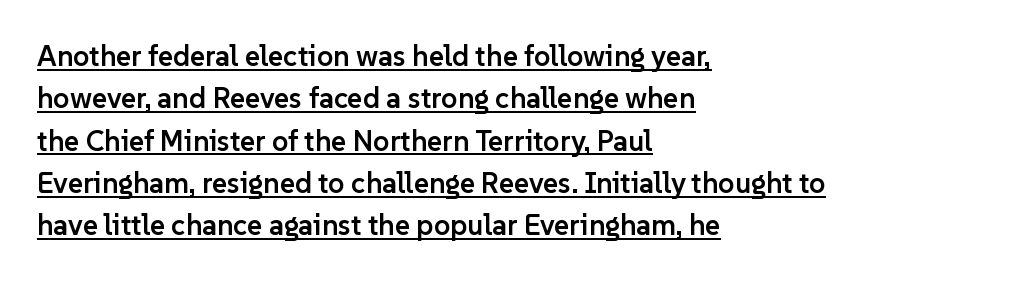
{"serif": "no", "italic": "no", "bold": "semi", "weight": "semibold", "width": "normal", "stroke_contrast": "low", "x_height": "medium", "monospaced": "no", "underline": "yes", "align": "left", "line_spacing": "normal", "line_spacing_ratio": 1.46, "letter_spacing": "normal", "letter_spacing_em": 0.0, "glyph_px": 29}
